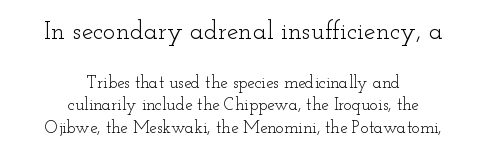
Each row of text sits above clean, open space. One-word summary of the alignment: center. This sample uses an upright cut, with every glyph sitting square on the baseline. No heavy texture on the line: the type isn't bold.
